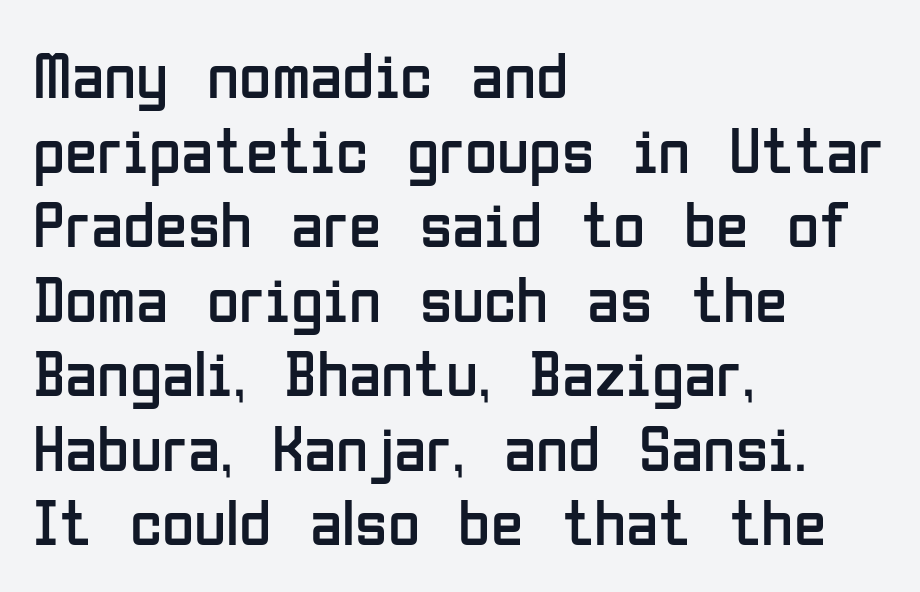
The image shows 66 px regular-weight, condensed sans-serif type, upright; set left-aligned, tight line spacing (1.13x), normal letter spacing, not underlined; low stroke contrast and a medium x-height.
